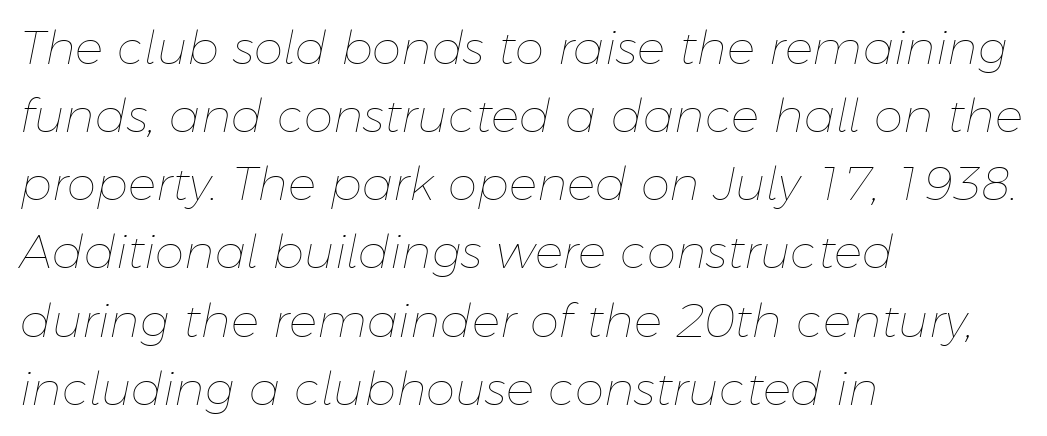
{"italic": "yes", "lean": "right", "slant_degrees": 11, "bold": "no", "weight": "thin", "width": "normal", "stroke_contrast": "low", "x_height": "medium", "monospaced": "no", "underline": "no", "align": "left", "line_spacing": "normal", "line_spacing_ratio": 1.45, "letter_spacing": "normal", "letter_spacing_em": 0.0, "glyph_px": 47}
